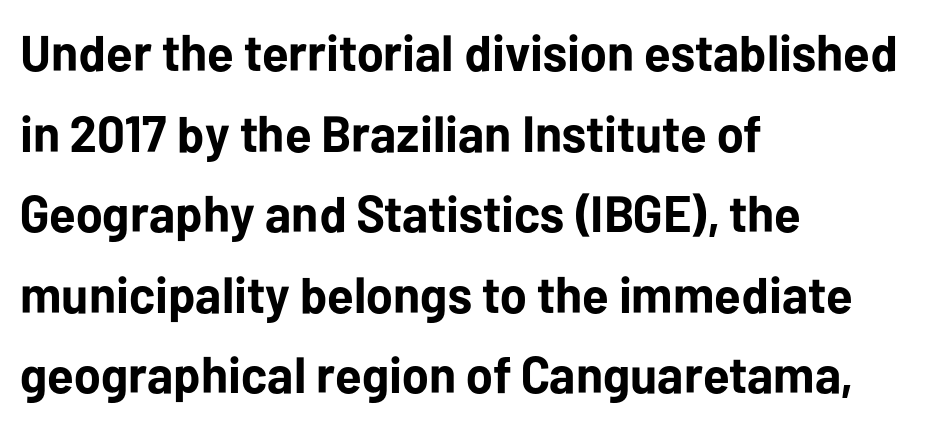
The image shows 51 px bold sans-serif type, upright; set left-aligned, normal line spacing (1.58x), normal letter spacing, not underlined; low stroke contrast and a medium x-height.
